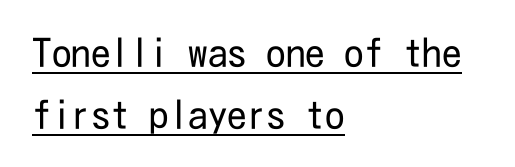
The image shows 39 px regular-weight, condensed sans-serif type, upright; set left-aligned, normal line spacing (1.6x), normal letter spacing, underlined; low stroke contrast and a medium x-height.
